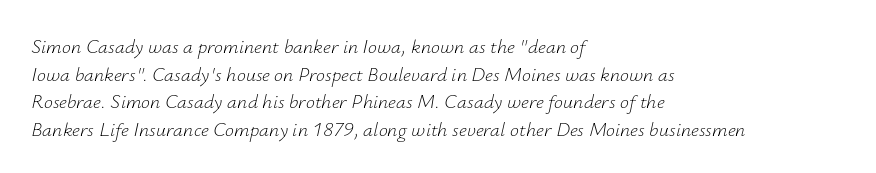
{"italic": "yes", "lean": "right", "slant_degrees": 12, "bold": "no", "underline": "no", "align": "left", "line_spacing": "normal", "line_spacing_ratio": 1.38, "letter_spacing": "normal", "letter_spacing_em": 0.0, "glyph_px": 20}
